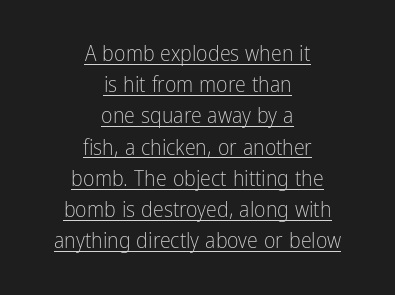
Q: Is the text bold? A: No.
Q: Is the text italic (slanted)? A: No, it is upright.
Q: Is the text underlined? A: Yes.
Q: How is the paragraph aligned? A: Centered.
Q: Is the spacing between letters normal or unusually wide? A: Normal.
Q: Is the spacing between lines tight, normal or loose? A: Normal.
